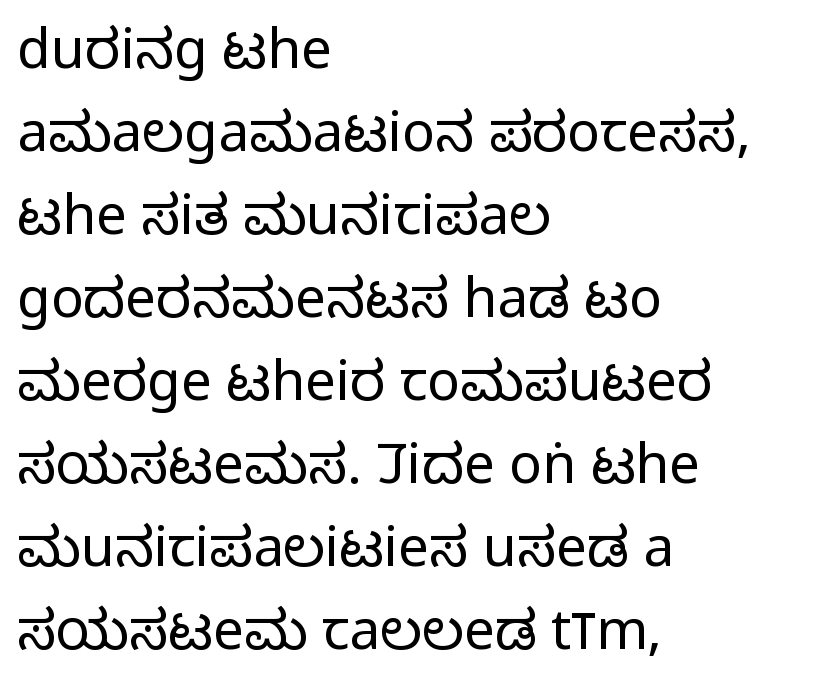
{"serif": "no", "italic": "no", "bold": "no", "weight": "regular", "width": "condensed", "stroke_contrast": "low", "x_height": "large", "monospaced": "no", "underline": "no", "align": "left", "line_spacing": "normal", "line_spacing_ratio": 1.51, "letter_spacing": "normal", "letter_spacing_em": 0.0, "glyph_px": 55}
